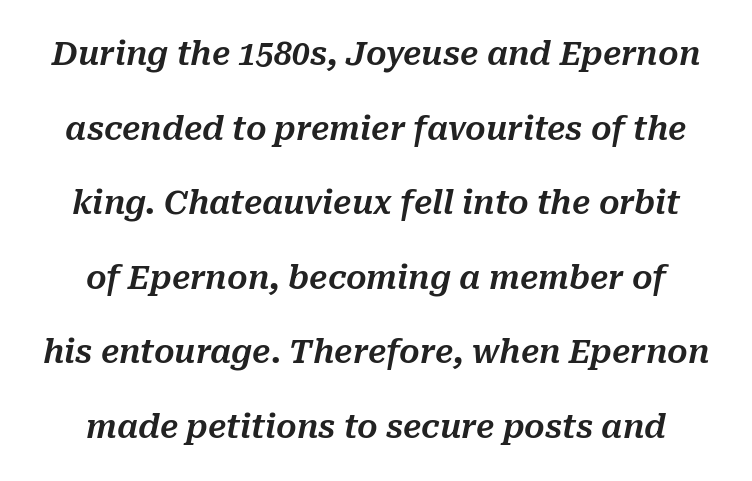
There's an unmistakable incline to the writing here. What's the leading like? Stretched, with rows far apart. Each letter keeps its own natural width here, so spacing adapts to shape. In terms of letterspacing, this is plain default setting. Rule under the text: the space is simply empty.
